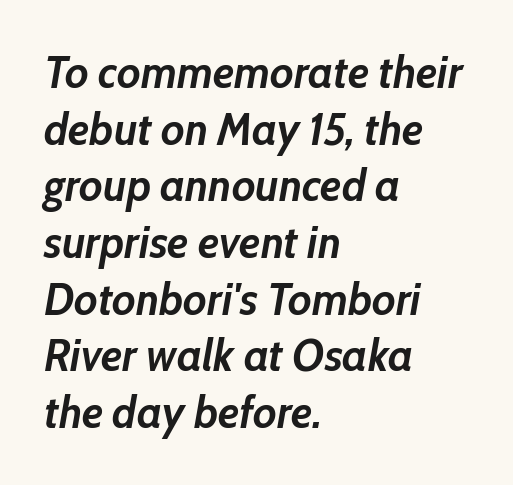
The image shows 45 px semibold type, italic (leaning right); set left-aligned, normal line spacing (1.26x), normal letter spacing, not underlined; low stroke contrast and a medium x-height.
